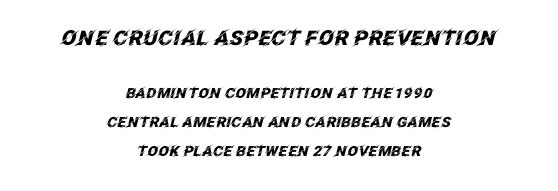
The passage shown leans; its letterforms are oblique. Notice how the passage keeps no hard edge, just a central spine. Does extra space separate the letters? No, they use regular spacing. The space beneath each line is pristine and unruled. This sample trades compactness for vertical openness between lines.
